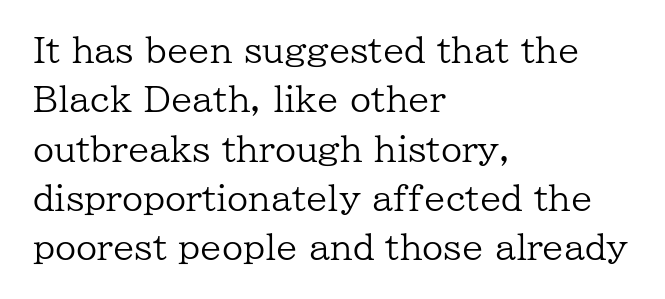
Here the glyphs are tracked normally, forming tight word shapes. This sample has the flowing, uneven cadence of proportional lettering. The paragraph has a hard left edge and a soft right edge. You can tell it's not italic because the verticals are truly vertical.
